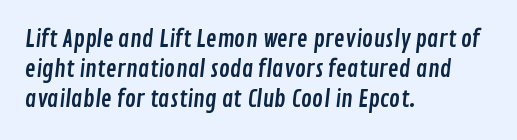
The image shows 23 px text type; set left-aligned, normal line spacing (1.3x), normal letter spacing, not underlined.
